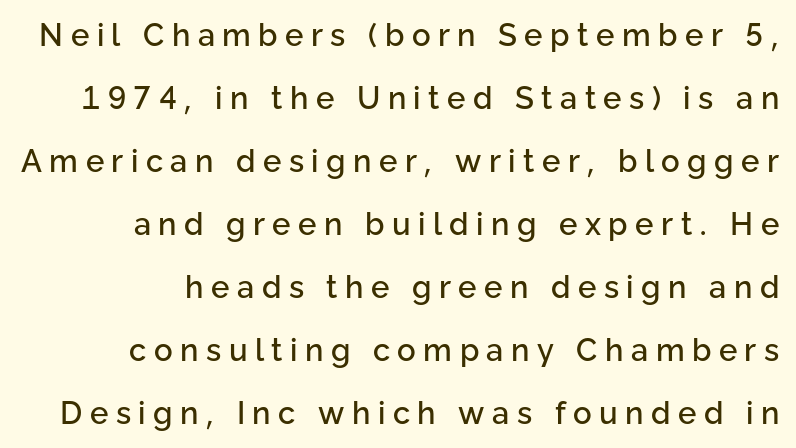
{"serif": "no", "italic": "no", "width": "normal", "stroke_contrast": "low", "x_height": "medium", "monospaced": "no", "underline": "no", "align": "right", "line_spacing": "loose", "line_spacing_ratio": 2.03, "letter_spacing": "wide", "letter_spacing_em": 0.24, "glyph_px": 31}
